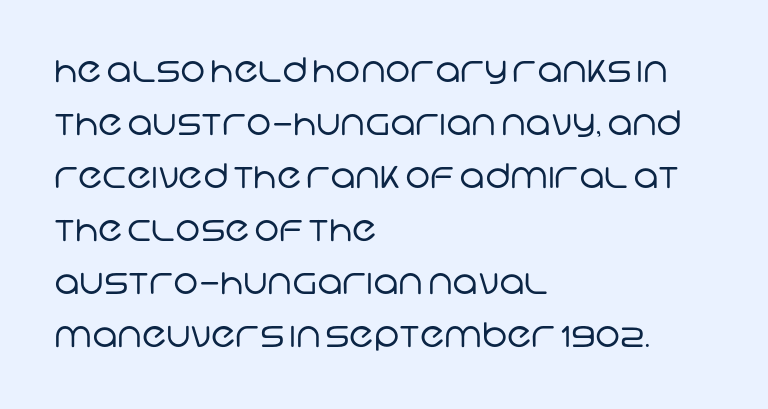
Each stroke keeps to a modest, everyday thickness or less. All the whitespace from short lines collects on the right. This sample has the flowing, uneven cadence of proportional lettering. The baseline area is clear.
